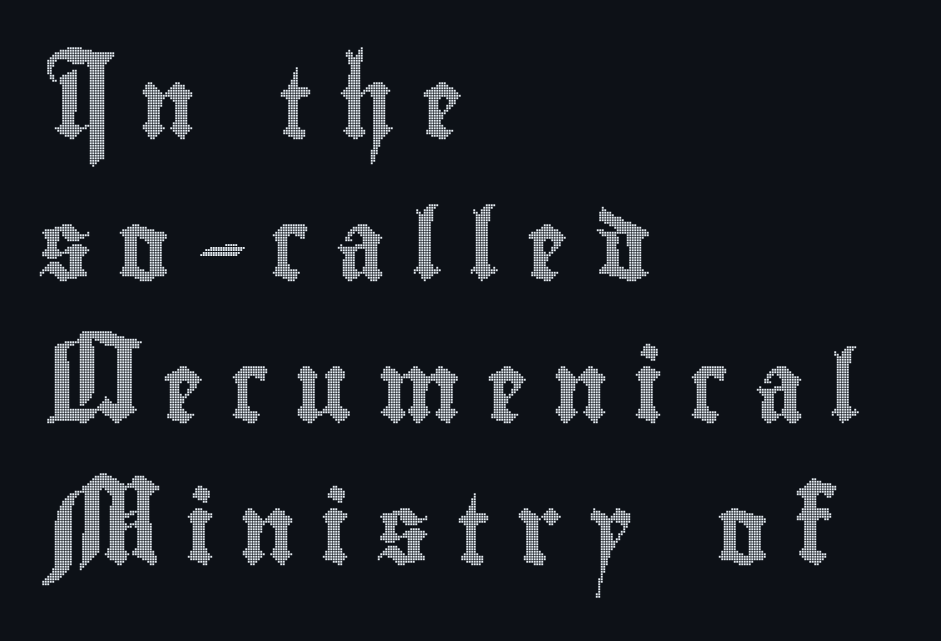
The image shows 70 px condensed type, upright; set left-aligned, loose line spacing (2.03x), unusually wide letter spacing (+0.36 em), not underlined; a small x-height.
